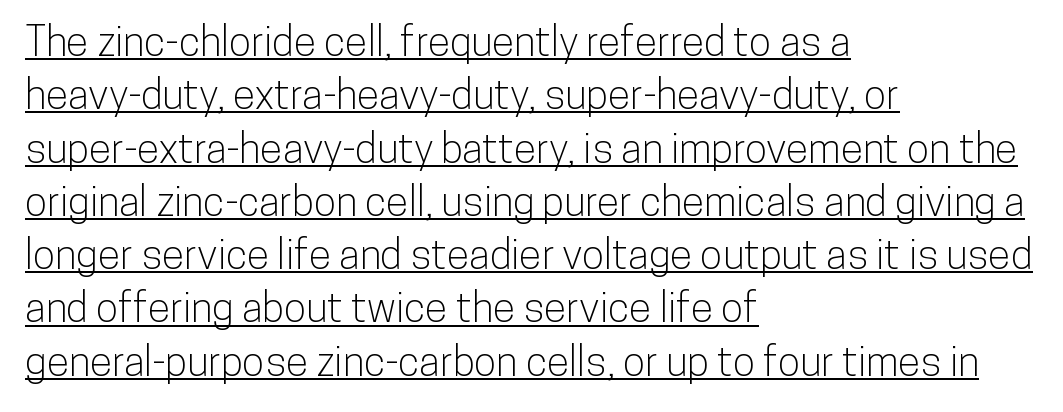
Here the glyphs are tracked normally, forming tight word shapes. Leading matches the norm, producing a regular column. Each letter keeps its own natural width here, so spacing adapts to shape. Students, observe the line beneath the letters — that is underlining.
